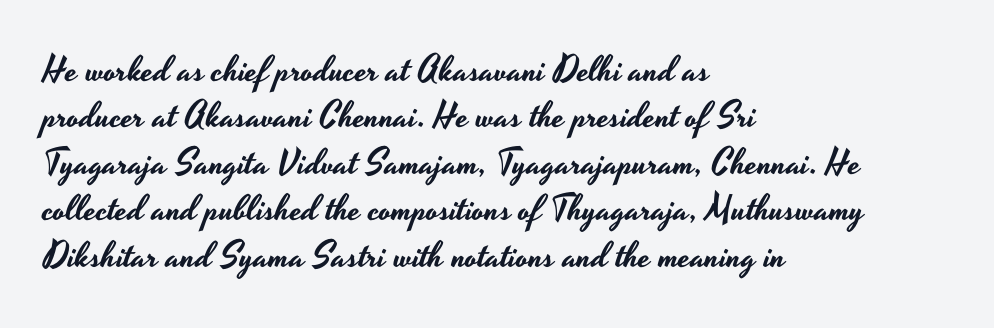
Q: Is the text italic (slanted)? A: Yes.
Q: Is the typeface a serif or a sans-serif typeface? A: Sans-serif.
Q: Is the text underlined? A: No.
Q: How is the paragraph aligned? A: Left-aligned.
Q: Is the spacing between letters normal or unusually wide? A: Normal.
Q: Is the spacing between lines tight, normal or loose? A: Normal.
Q: Width (condensed, normal, or wide)? A: Wide.
Q: Stroke contrast? A: Low.
Q: x-height? A: Small.
Q: Monospaced? A: No.
